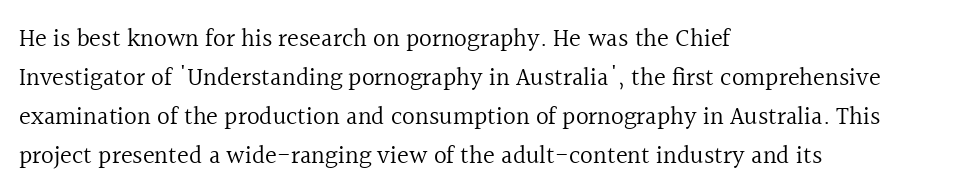
The space between consecutive lines is moderate. In terms of letterspacing, this is plain default setting. This rendering features lettering with no underline. Is the stroke heavy? The answer is a plain regular-or-lighter.
